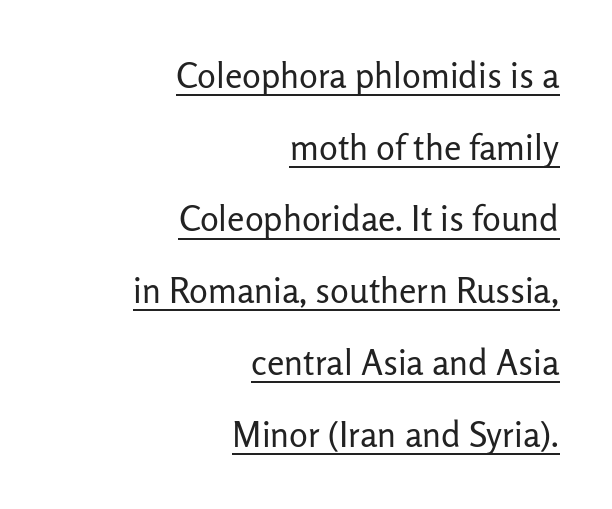
Q: Is the text bold? A: No.
Q: Is the text italic (slanted)? A: No, it is upright.
Q: Is the typeface a serif or a sans-serif typeface? A: Sans-serif.
Q: Is the text underlined? A: Yes.
Q: How is the paragraph aligned? A: Right-aligned.
Q: Is the spacing between letters normal or unusually wide? A: Normal.
Q: Is the spacing between lines tight, normal or loose? A: Loose.
Q: Width (condensed, normal, or wide)? A: Normal.
Q: Stroke contrast? A: Low.
Q: x-height? A: Medium.
Q: Monospaced? A: No.
